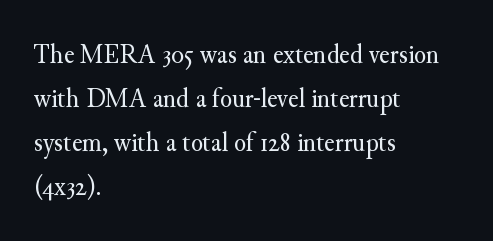
Just letters on the line, the space beneath them empty. Is the letter spacing exaggerated? No — it looks like the ordinary default. The font is comparable to plain body text, perhaps lighter. The compositor pushed each line to the left boundary.
